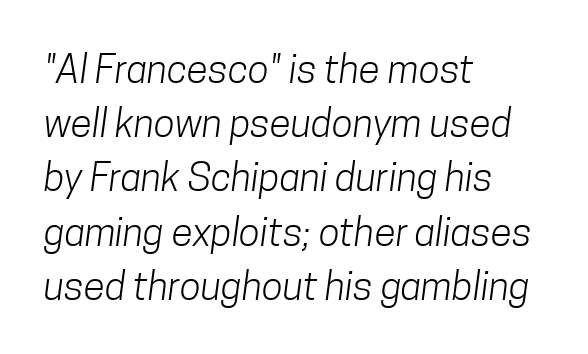
Think of a printed novel: that variable character pitch is what you see here. What's the leading like? Ordinary, nothing unusual. These lines stack with their left ends in a neat column. A quiet, ordinary-to-light weight characterises the typeface.
